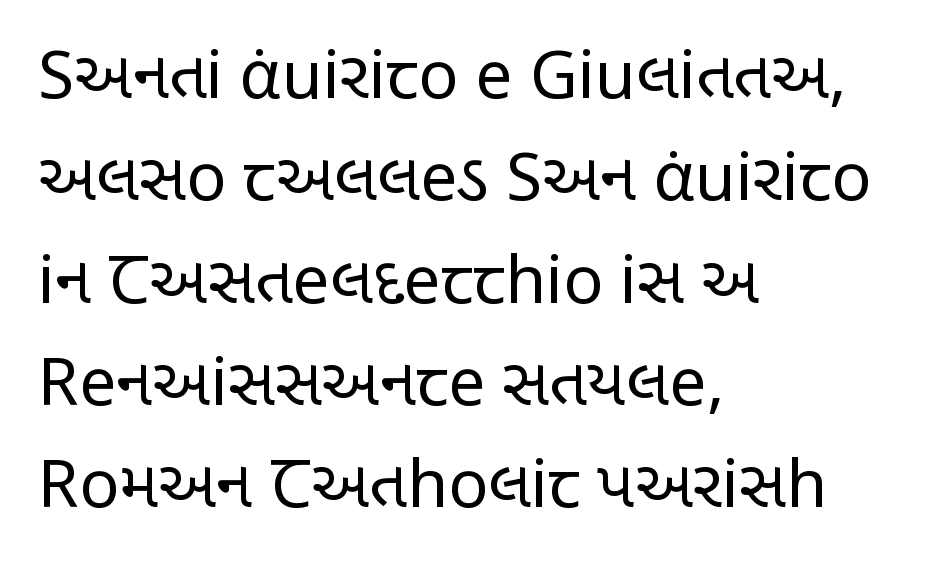
Q: Is the text bold? A: No.
Q: Is the text italic (slanted)? A: No, it is upright.
Q: Is the typeface a serif or a sans-serif typeface? A: Sans-serif.
Q: Is the text underlined? A: No.
Q: How is the paragraph aligned? A: Left-aligned.
Q: Is the spacing between letters normal or unusually wide? A: Normal.
Q: Is the spacing between lines tight, normal or loose? A: Normal.
Q: Width (condensed, normal, or wide)? A: Condensed.
Q: Stroke contrast? A: Low.
Q: x-height? A: Large.
Q: Monospaced? A: No.
